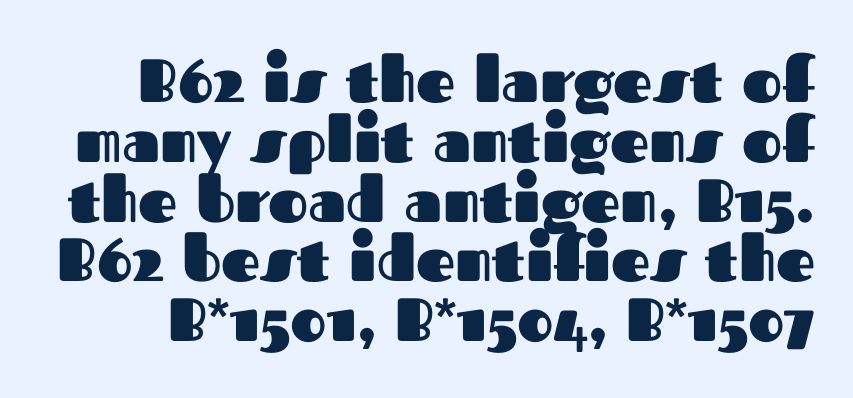
Q: Is the text bold? A: Yes.
Q: Is the text italic (slanted)? A: No, it is upright.
Q: Is the typeface a serif or a sans-serif typeface? A: Sans-serif.
Q: Is the text underlined? A: No.
Q: Is the spacing between letters normal or unusually wide? A: Normal.
Q: Is the spacing between lines tight, normal or loose? A: Tight.
Q: Width (condensed, normal, or wide)? A: Normal.
Q: Stroke contrast? A: Medium.
Q: x-height? A: Medium.
Q: Monospaced? A: No.
